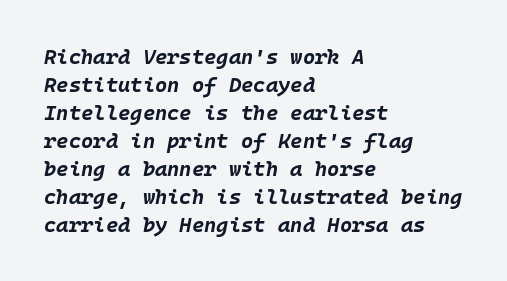
Evenly set lines give the paragraph a standard silhouette. A typesetter would call this zero additional tracking. These lines are set flush left with a ragged right edge. Underlining? Definitely not there.
